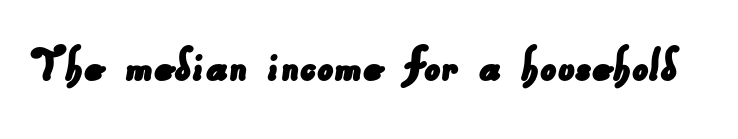
The image shows 52 px sans-serif type; set normal letter spacing, not underlined; low stroke contrast and a small x-height.
